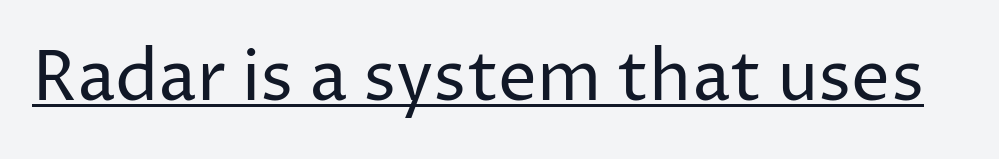
{"serif": "no", "italic": "no", "bold": "no", "weight": "regular", "width": "normal", "stroke_contrast": "low", "x_height": "medium", "monospaced": "no", "underline": "yes", "letter_spacing": "normal", "letter_spacing_em": 0.0, "glyph_px": 69}
